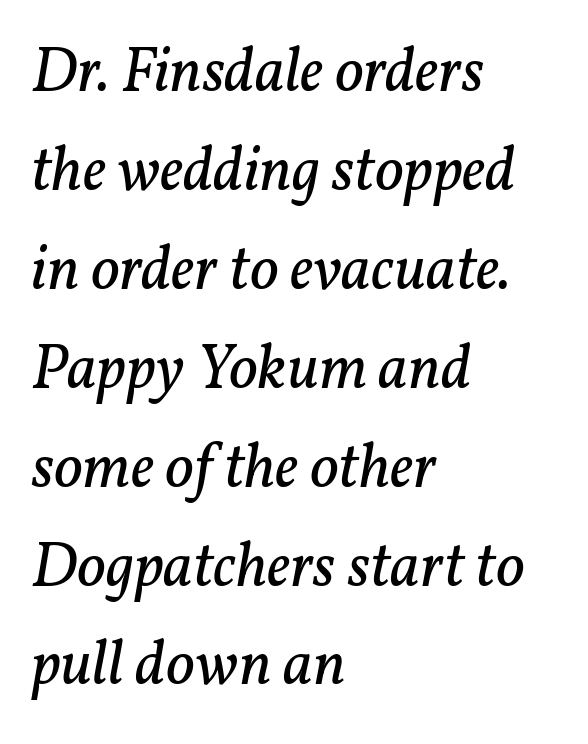
The image shows 63 px regular-weight serif type, italic (leaning right); set left-aligned, normal line spacing (1.57x), normal letter spacing, not underlined; low stroke contrast and a medium x-height.
